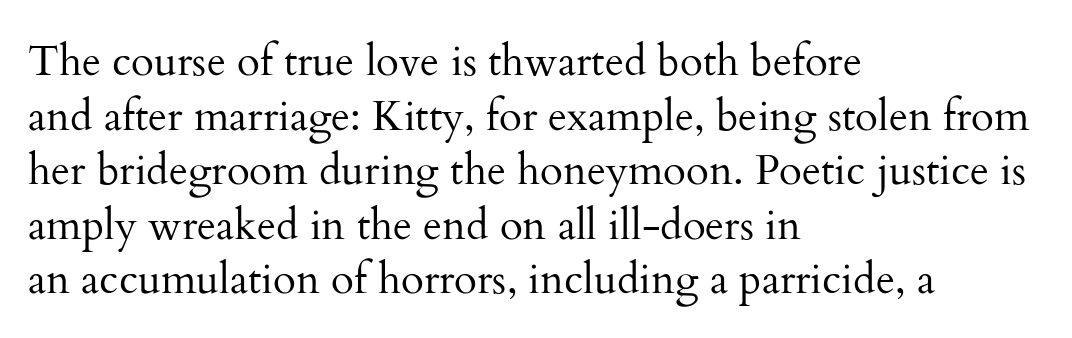
The image shows 42 px regular-weight serif type, upright; set left-aligned, normal line spacing (1.3x), normal letter spacing, not underlined; medium stroke contrast and a small x-height.
